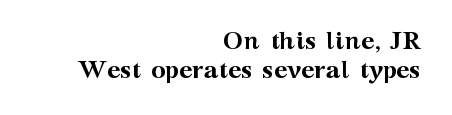
{"italic": "no", "bold": "yes", "underline": "no", "align": "right", "line_spacing": "tight", "line_spacing_ratio": 1.15, "letter_spacing": "normal", "letter_spacing_em": 0.0, "glyph_px": 25}
